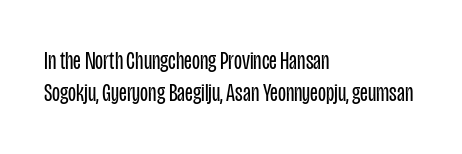
Q: Is the text bold? A: No.
Q: Is the text italic (slanted)? A: No, it is upright.
Q: Is the text underlined? A: No.
Q: How is the paragraph aligned? A: Left-aligned.
Q: Is the spacing between letters normal or unusually wide? A: Normal.
